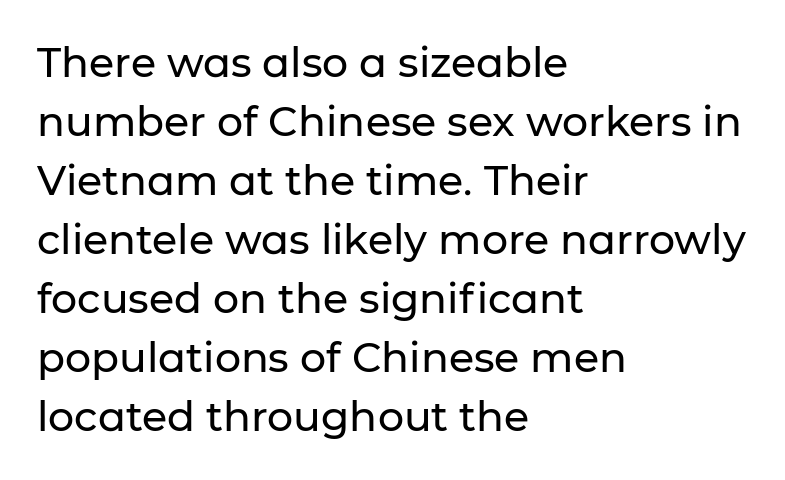
The image shows 41 px sans-serif type, upright; set left-aligned, normal line spacing (1.44x), normal letter spacing, not underlined; low stroke contrast and a medium x-height.
